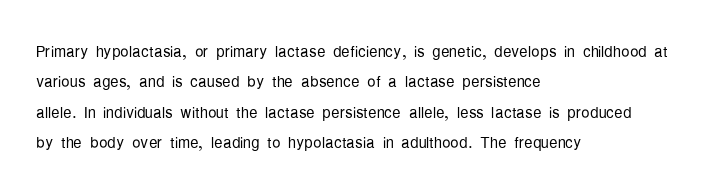
Letter spacing: default. Ink coverage per letter is moderate at most. The rag falls on the right side of this text block. Descenders are the only things crossing below the line. This block has exactly the height ordinary leading produces. This is the regular roman posture of the typeface.
